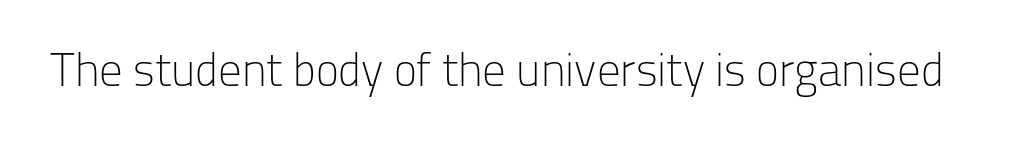
Q: Is the text bold? A: No.
Q: Is the text italic (slanted)? A: No, it is upright.
Q: Is the typeface a serif or a sans-serif typeface? A: Sans-serif.
Q: Is the text underlined? A: No.
Q: Is the spacing between letters normal or unusually wide? A: Normal.
Q: Width (condensed, normal, or wide)? A: Normal.
Q: Stroke contrast? A: Low.
Q: x-height? A: Medium.
Q: Monospaced? A: No.
